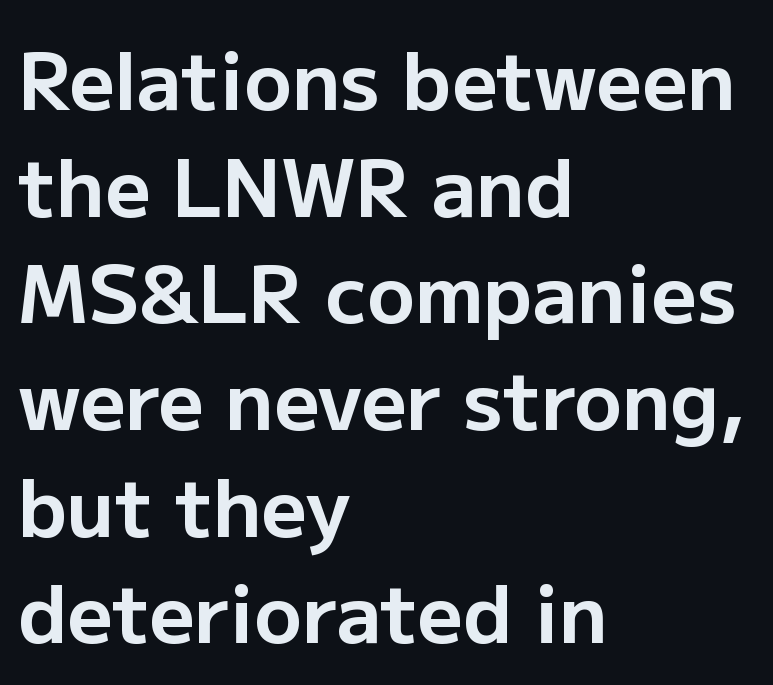
{"serif": "no", "italic": "no", "bold": "yes", "weight": "bold", "width": "normal", "stroke_contrast": "low", "x_height": "medium", "monospaced": "no", "underline": "no", "align": "left", "line_spacing": "normal", "line_spacing_ratio": 1.35, "letter_spacing": "normal", "letter_spacing_em": 0.0, "glyph_px": 79}
